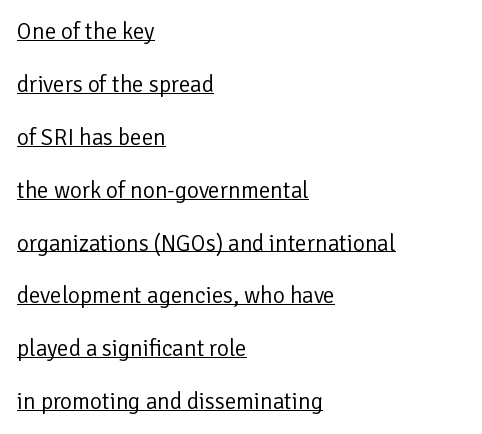
Q: Is the text bold? A: No.
Q: Is the text italic (slanted)? A: No, it is upright.
Q: Is the text underlined? A: Yes.
Q: How is the paragraph aligned? A: Left-aligned.
Q: Is the spacing between letters normal or unusually wide? A: Normal.
Q: Is the spacing between lines tight, normal or loose? A: Loose.
